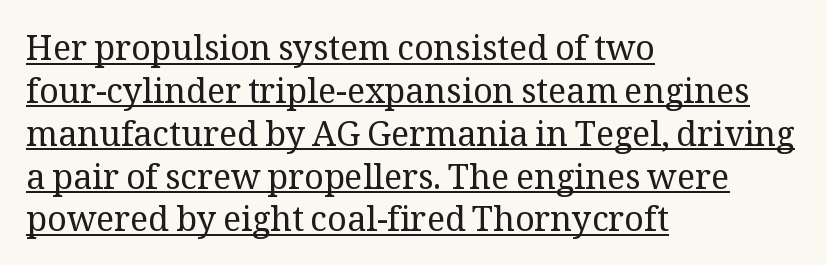
The image shows 34 px regular-weight serif type, upright; set left-aligned, normal line spacing (1.26x), normal letter spacing, underlined; medium stroke contrast and a medium x-height.
